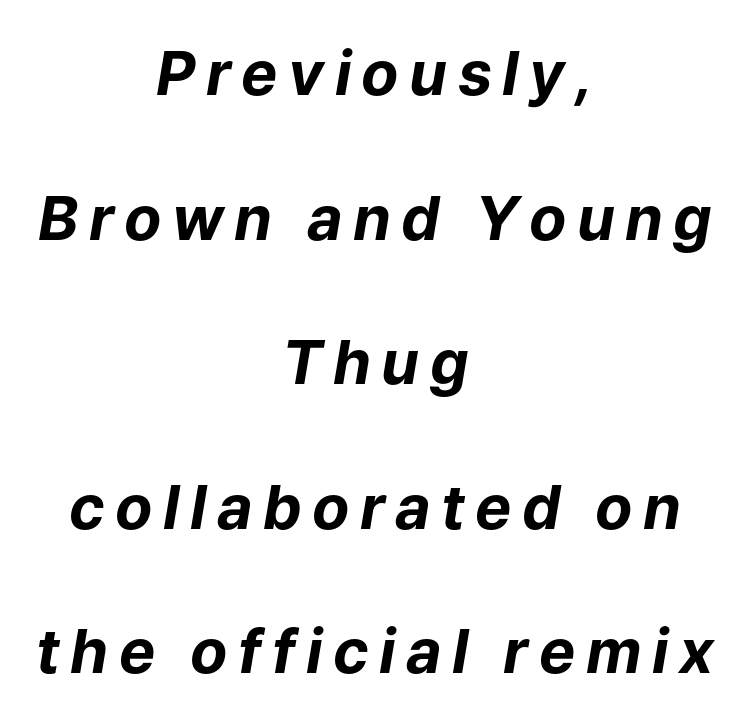
Q: Is the text bold? A: Yes.
Q: Is the text italic (slanted)? A: Yes, it leans right by about 9 degrees.
Q: Is the text underlined? A: No.
Q: How is the paragraph aligned? A: Centered.
Q: Is the spacing between lines tight, normal or loose? A: Loose.
Q: Width (condensed, normal, or wide)? A: Normal.
Q: Stroke contrast? A: Low.
Q: x-height? A: Medium.
Q: Monospaced? A: No.
